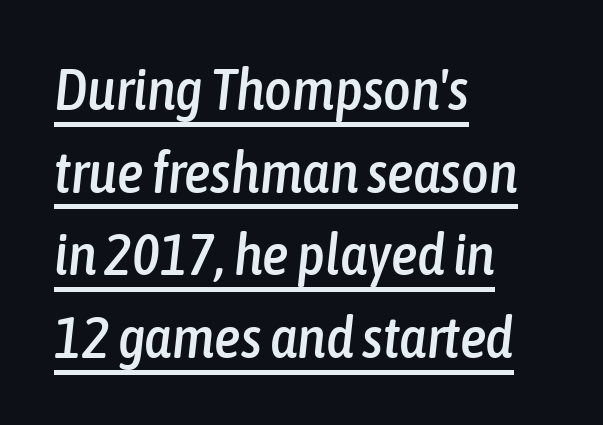
{"italic": "yes", "lean": "right", "slant_degrees": 6, "width": "condensed", "stroke_contrast": "low", "x_height": "medium", "monospaced": "no", "underline": "yes", "align": "left", "line_spacing": "normal", "line_spacing_ratio": 1.4, "letter_spacing": "normal", "letter_spacing_em": 0.0, "glyph_px": 59}
